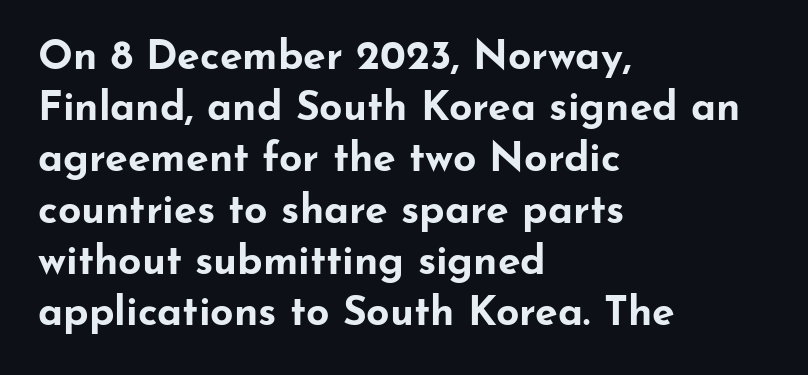
{"serif": "no", "italic": "no", "bold": "yes", "weight": "bold", "width": "wide", "stroke_contrast": "low", "x_height": "small", "monospaced": "no", "underline": "no", "align": "left", "line_spacing": "normal", "line_spacing_ratio": 1.25, "letter_spacing": "normal", "letter_spacing_em": 0.0, "glyph_px": 41}
